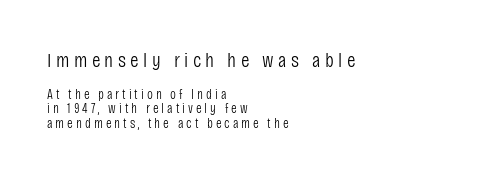
The passage shown is not underscored anywhere. Cramped leading. The weight would be labelled regular, book, light, or lighter still. Short note: letters widely spaced. The letters stand straight up with perfectly vertical stems.
